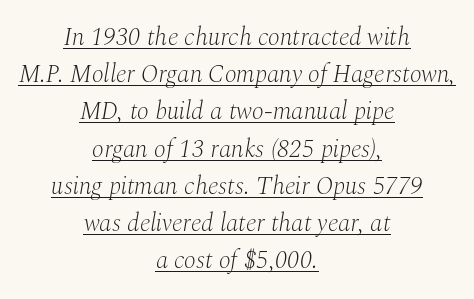
Caption: face not bold, strokes unweighted. Characters follow at the spacing the type designer built in. These lines sit exactly where default settings would place them. In terms of posture, this sample is oblique. The passage is arranged like a title page — every line centered.
